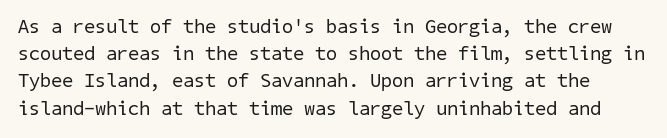
Tracking value appears to be zero — textbook default spacing. Any mark beneath the type? The region is blank. The face looks like a standard text weight, possibly lighter. The rows are spaced the way most documents space them.
